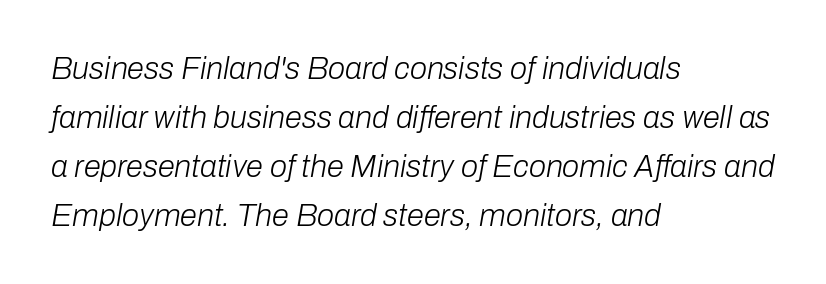
{"italic": "yes", "lean": "right", "slant_degrees": 10, "bold": "no", "weight": "light", "width": "normal", "stroke_contrast": "low", "x_height": "medium", "monospaced": "no", "underline": "no", "align": "left", "line_spacing": "normal", "line_spacing_ratio": 1.58, "letter_spacing": "normal", "letter_spacing_em": 0.0, "glyph_px": 31}
